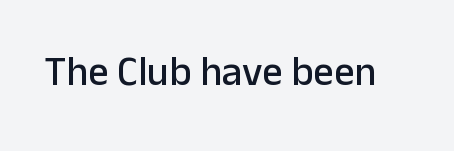
Q: Is the text italic (slanted)? A: No, it is upright.
Q: Is the typeface a serif or a sans-serif typeface? A: Sans-serif.
Q: Is the text underlined? A: No.
Q: Is the spacing between letters normal or unusually wide? A: Normal.
Q: Width (condensed, normal, or wide)? A: Normal.
Q: Stroke contrast? A: Low.
Q: x-height? A: Medium.
Q: Monospaced? A: No.
